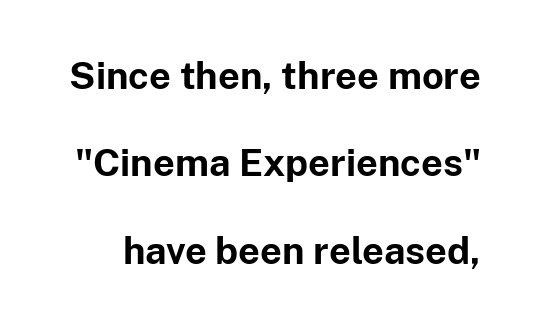
{"serif": "no", "italic": "no", "bold": "yes", "weight": "bold", "width": "normal", "stroke_contrast": "low", "x_height": "medium", "monospaced": "no", "underline": "no", "line_spacing": "loose", "line_spacing_ratio": 2.3, "letter_spacing": "normal", "letter_spacing_em": 0.0, "glyph_px": 38}
